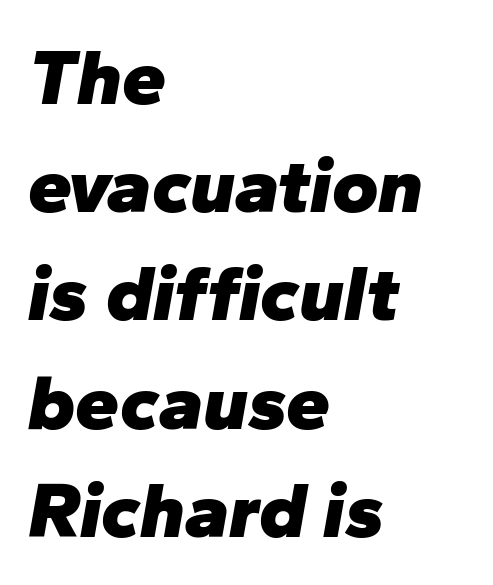
Q: Is the text bold? A: Yes.
Q: Is the text italic (slanted)? A: Yes, it leans right by about 10 degrees.
Q: Is the text underlined? A: No.
Q: How is the paragraph aligned? A: Left-aligned.
Q: Is the spacing between letters normal or unusually wide? A: Normal.
Q: Is the spacing between lines tight, normal or loose? A: Normal.
Q: Width (condensed, normal, or wide)? A: Normal.
Q: Stroke contrast? A: Low.
Q: x-height? A: Medium.
Q: Monospaced? A: No.
